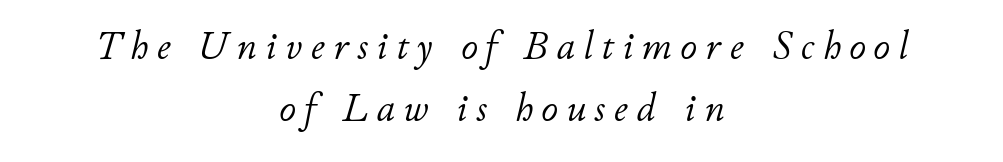
The image shows 41 px light type, italic (leaning right); set centered, normal line spacing (1.52x), unusually wide letter spacing (+0.21 em), not underlined; low stroke contrast and a small x-height.
